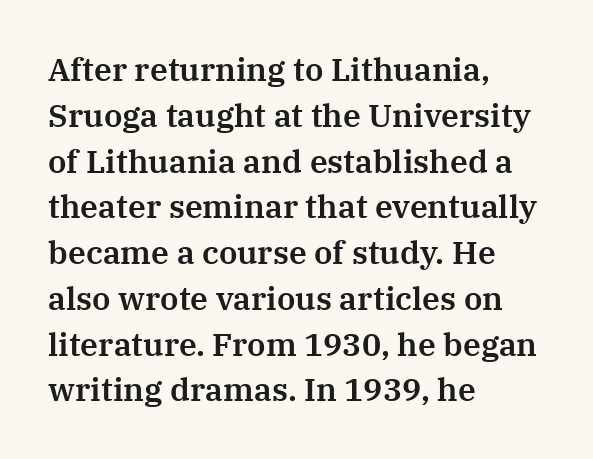
Q: Is the text italic (slanted)? A: No, it is upright.
Q: Is the typeface a serif or a sans-serif typeface? A: Serif.
Q: Is the text underlined? A: No.
Q: How is the paragraph aligned? A: Left-aligned.
Q: Is the spacing between letters normal or unusually wide? A: Normal.
Q: Is the spacing between lines tight, normal or loose? A: Normal.
Q: Width (condensed, normal, or wide)? A: Normal.
Q: Stroke contrast? A: Medium.
Q: x-height? A: Medium.
Q: Monospaced? A: No.
